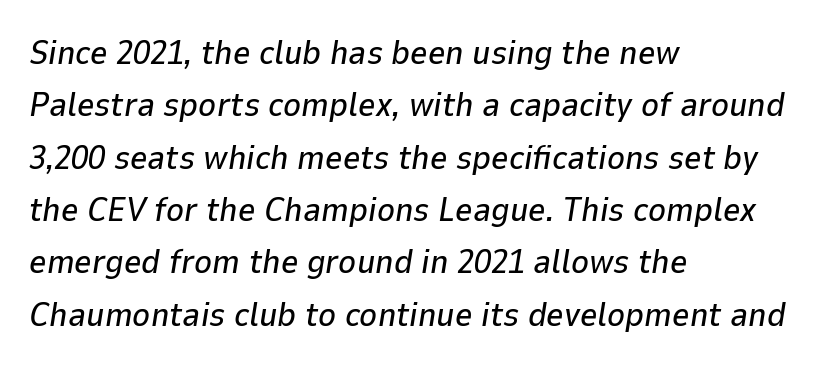
The image shows 34 px text type, italic (leaning right); set left-aligned, normal line spacing (1.54x), normal letter spacing, not underlined; low stroke contrast and a medium x-height.
